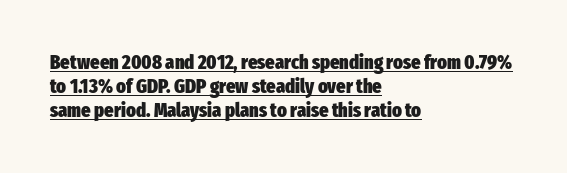
Q: Is the text bold? A: Yes.
Q: Is the text italic (slanted)? A: No, it is upright.
Q: Is the text underlined? A: Yes.
Q: How is the paragraph aligned? A: Left-aligned.
Q: Is the spacing between letters normal or unusually wide? A: Normal.
